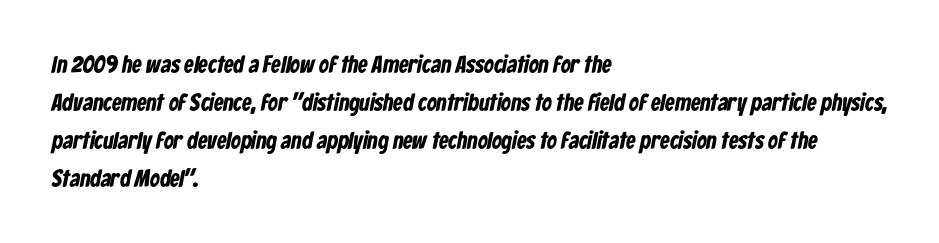
Honestly, there is no underline to notice here at all. Thick stems and heavy bowls — unmistakably bold. Line starts are locked; line ends wander. Leading: standard. There is no visible air inserted between adjacent glyphs.
